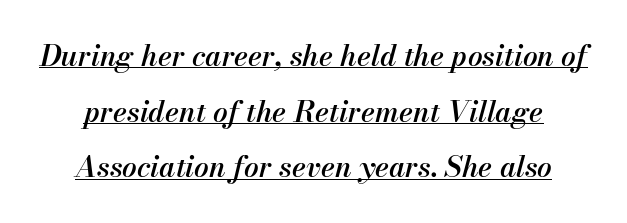
Q: Is the text bold? A: Semi-bold.
Q: Is the text italic (slanted)? A: Yes, it leans right by about 13 degrees.
Q: Is the text underlined? A: Yes.
Q: How is the paragraph aligned? A: Centered.
Q: Is the spacing between letters normal or unusually wide? A: Normal.
Q: Is the spacing between lines tight, normal or loose? A: Loose.
Q: Width (condensed, normal, or wide)? A: Normal.
Q: Stroke contrast? A: Medium.
Q: x-height? A: Small.
Q: Monospaced? A: No.
